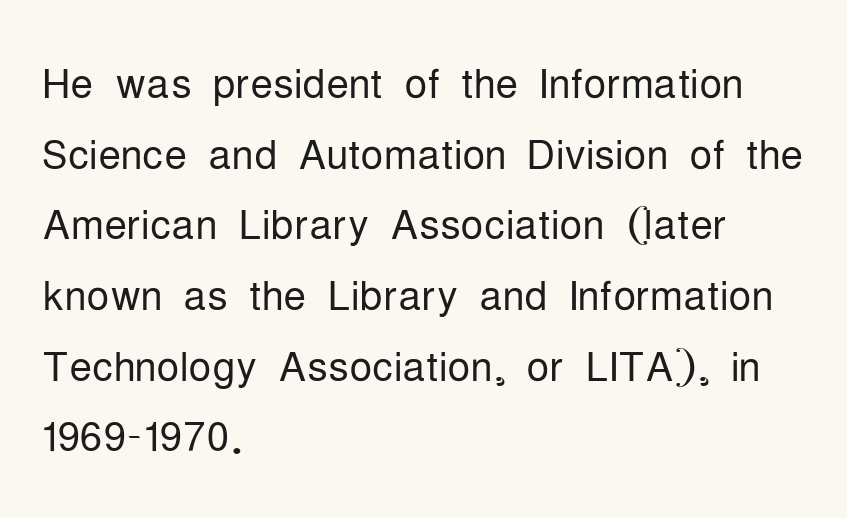
The foot of each line stays bare and open. Every character sits straight up, as roman type does. The passage shown is typed in a proportional face where columns would drift. Honestly, the letter spacing is just normal — you wouldn't notice it. Each stroke keeps to a modest, everyday thickness or less.
